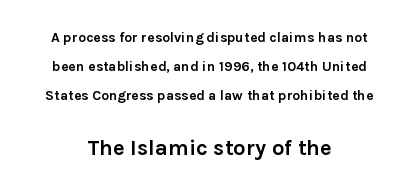
In CSS terms this would be text-align: center. This layout puts the modest block above and the oversized block below. Widely set lines give the paragraph a tall, airy silhouette. Strong, thick strokes mark this as bold type. In terms of posture, this sample is upright. There is no visible air inserted between adjacent glyphs.
